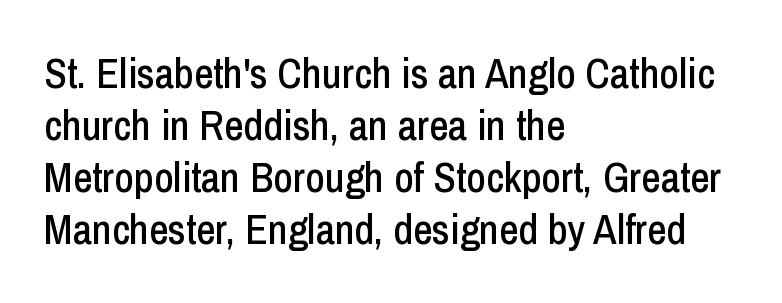
{"serif": "no", "italic": "no", "width": "condensed", "stroke_contrast": "low", "x_height": "medium", "monospaced": "no", "underline": "no", "align": "left", "line_spacing_ratio": 1.24, "letter_spacing": "normal", "letter_spacing_em": 0.0, "glyph_px": 42}
